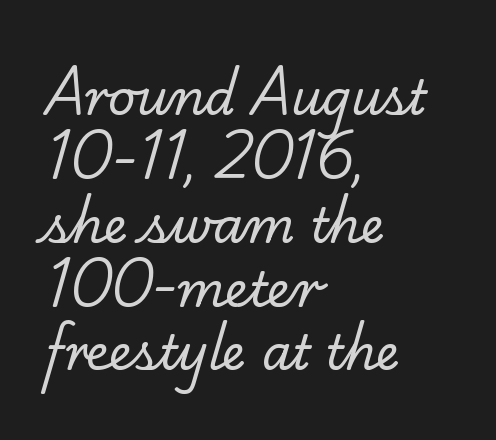
The letters sit at their default tracking, neither squeezed nor spread. In CSS terms this would be text-align: left. Do the characters align in a grid? No, the font is proportional. The strokes carry an ordinary text weight at most.
